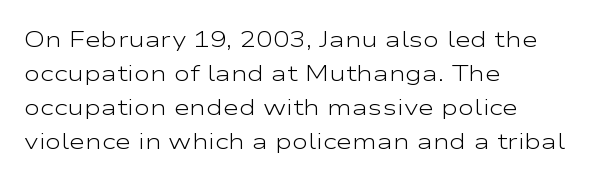
The image shows 22 px text type, upright; set left-aligned, normal line spacing (1.55x), normal letter spacing, not underlined.
